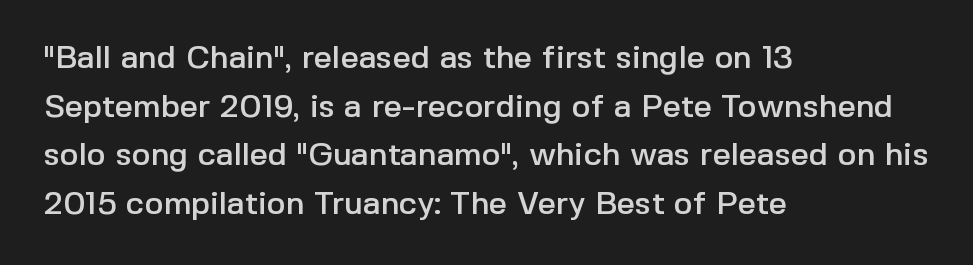
Q: Is the text italic (slanted)? A: No, it is upright.
Q: Is the typeface a serif or a sans-serif typeface? A: Sans-serif.
Q: Is the text underlined? A: No.
Q: How is the paragraph aligned? A: Left-aligned.
Q: Is the spacing between letters normal or unusually wide? A: Normal.
Q: Is the spacing between lines tight, normal or loose? A: Normal.
Q: Width (condensed, normal, or wide)? A: Normal.
Q: x-height? A: Medium.
Q: Monospaced? A: No.
